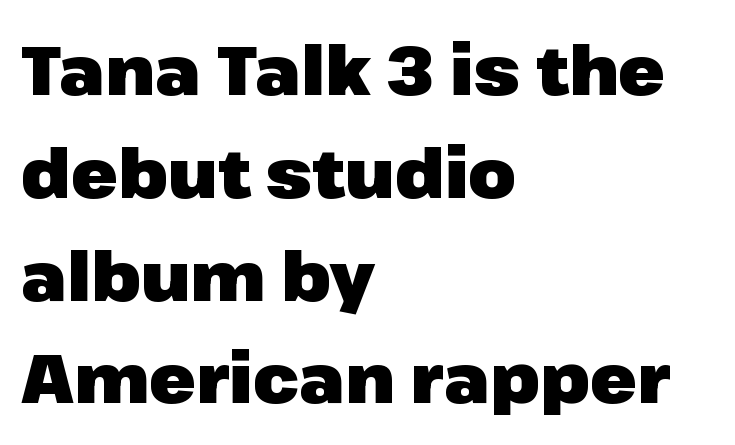
The face used here is proportionally spaced, like ordinary book or web type. Each row of text sits above clean, open space. This rendering leaves character spacing at its baseline value. The paragraph has a hard left edge and a soft right edge. Each new line begins a customary step beneath the previous one.
